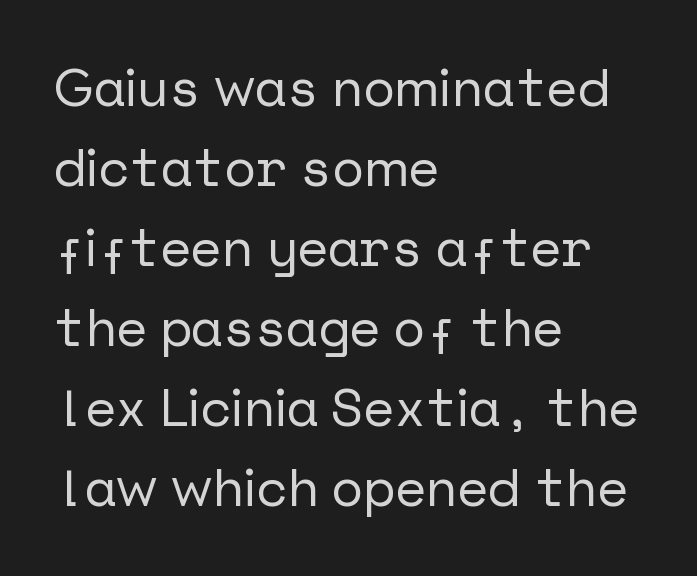
Q: Is the text italic (slanted)? A: No, it is upright.
Q: Is the typeface a serif or a sans-serif typeface? A: Sans-serif.
Q: Is the text underlined? A: No.
Q: How is the paragraph aligned? A: Left-aligned.
Q: Is the spacing between letters normal or unusually wide? A: Normal.
Q: Is the spacing between lines tight, normal or loose? A: Normal.
Q: Width (condensed, normal, or wide)? A: Normal.
Q: Stroke contrast? A: Low.
Q: x-height? A: Medium.
